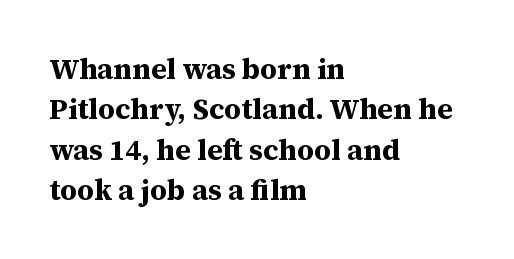
The image shows 29 px bold serif type, upright; set left-aligned, normal line spacing (1.39x), normal letter spacing, not underlined; medium stroke contrast and a medium x-height.
